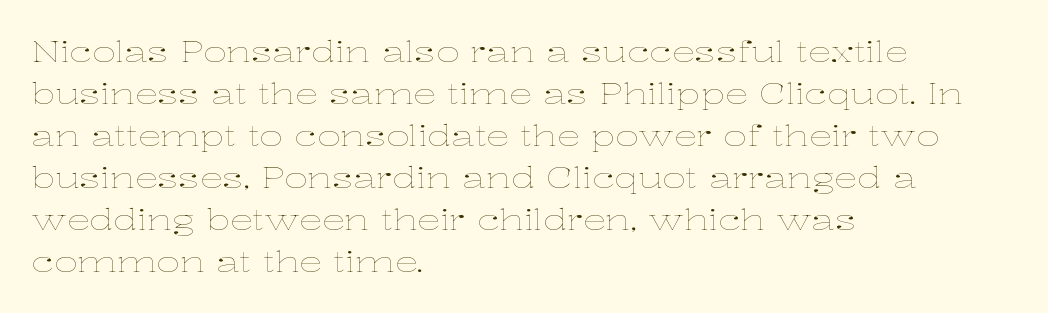
Descenders are the only things crossing below the line. Vertical spacing — default. The rendering keeps characters at their native spacing. Is there any slant? The stems are plumb.
